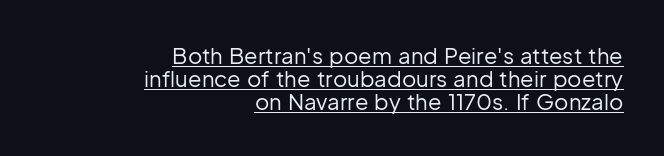
Q: Is the text bold? A: No.
Q: Is the text italic (slanted)? A: No, it is upright.
Q: Is the text underlined? A: Yes.
Q: How is the paragraph aligned? A: Right-aligned.
Q: Is the spacing between letters normal or unusually wide? A: Normal.
Q: Is the spacing between lines tight, normal or loose? A: Tight.
